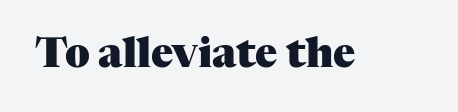
What kind of face is this? One with serifs. The letterforms sit shoulder to shoulder at normal distance. Glance below the letters and you will spot only blank space. Caption: bold face, heavy strokes.
